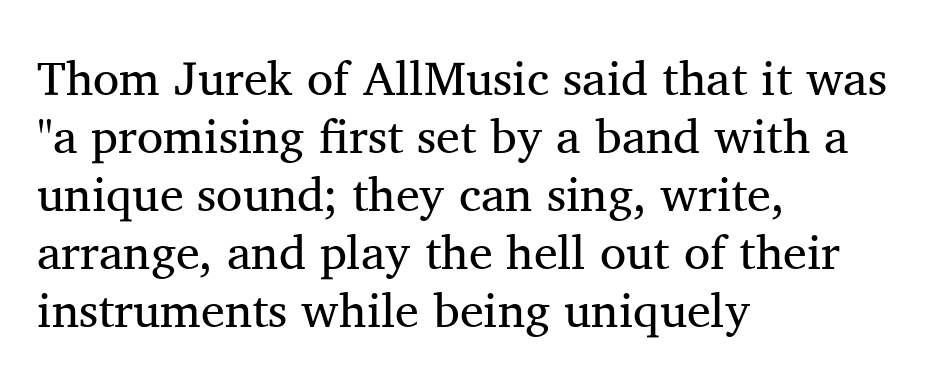
Q: Is the text bold? A: No.
Q: Is the text italic (slanted)? A: No, it is upright.
Q: Is the typeface a serif or a sans-serif typeface? A: Serif.
Q: Is the text underlined? A: No.
Q: How is the paragraph aligned? A: Left-aligned.
Q: Is the spacing between letters normal or unusually wide? A: Normal.
Q: Width (condensed, normal, or wide)? A: Normal.
Q: Stroke contrast? A: Medium.
Q: x-height? A: Medium.
Q: Monospaced? A: No.
